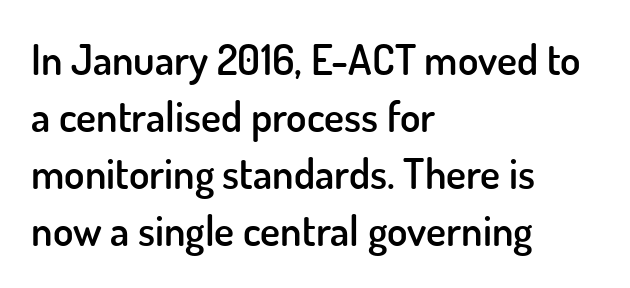
The image shows 42 px semibold sans-serif type, upright; set left-aligned, normal line spacing (1.36x), normal letter spacing, not underlined; low stroke contrast and a small x-height.
